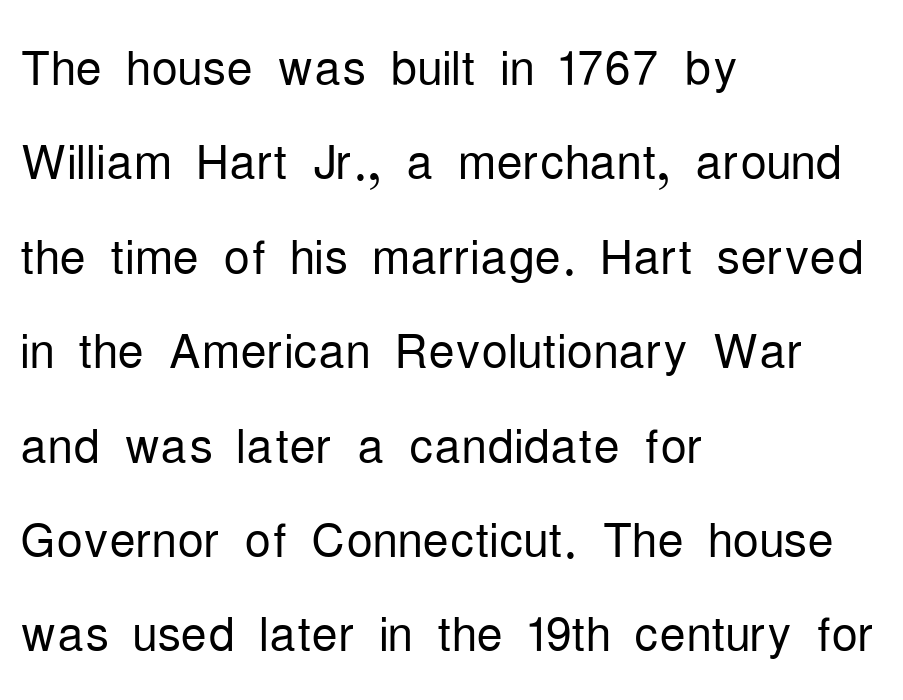
The font is comparable to plain body text, perhaps lighter. Does the copy run flush right? No — it runs flush left. What's the leading like? Ordinary, nothing unusual. You can tell from the bare stems that sans-serif type was used.
